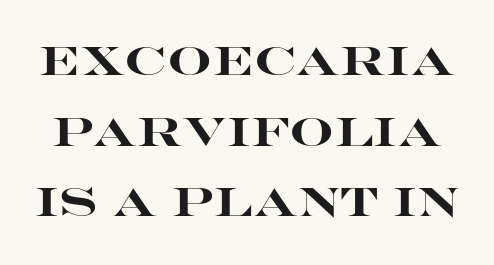
Spacing verdict: proportional, widths tailored to each character. The axis of the letterforms is exactly vertical. The space beneath each line is pristine and unruled. This sample uses plain, unmodified letter spacing.
